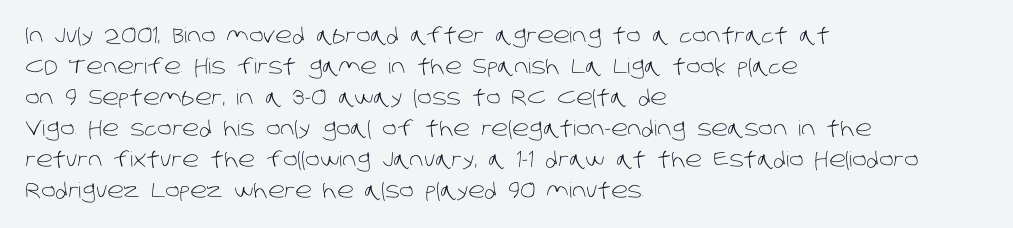
The paragraph shown leans on its left margin. Short note: letters normally spaced. A bare baseline throughout the passage. Is there much room between lines? A standard amount, neither cramped nor airy. Think standard paragraph weight, or any step lighter than that.
